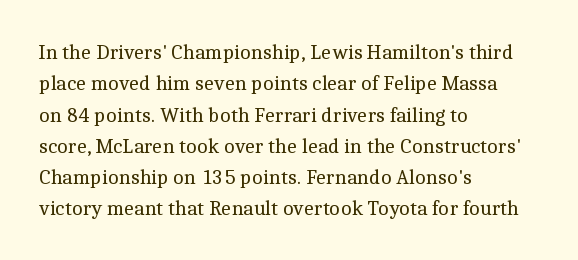
Ordinary non-slanted type is in use. Honestly, the row spacing looks completely unremarkable. These lines keep a tight, regular rhythm from letter to letter. These lines stack with their left ends in a neat column.
